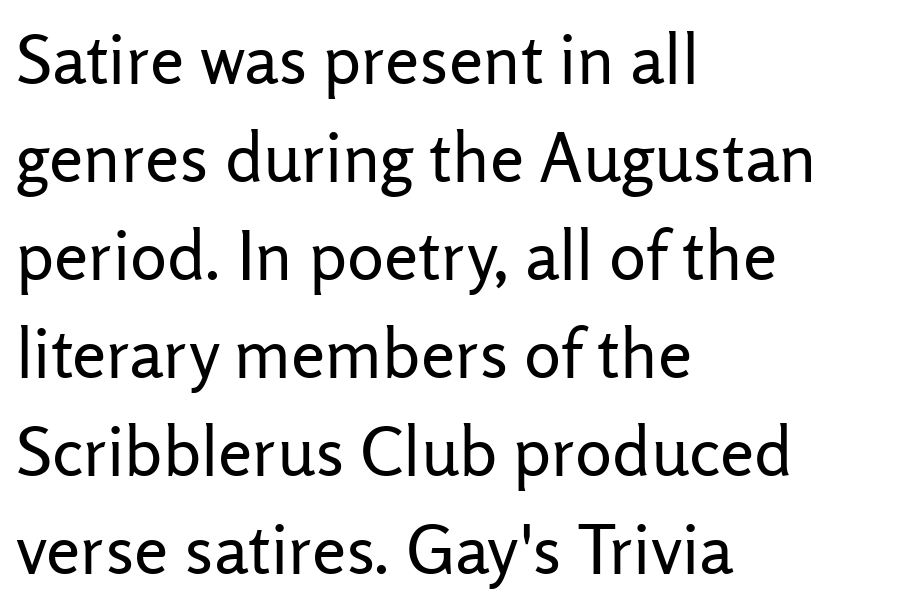
Q: Is the text bold? A: No.
Q: Is the text italic (slanted)? A: No, it is upright.
Q: Is the typeface a serif or a sans-serif typeface? A: Sans-serif.
Q: Is the text underlined? A: No.
Q: How is the paragraph aligned? A: Left-aligned.
Q: Is the spacing between letters normal or unusually wide? A: Normal.
Q: Is the spacing between lines tight, normal or loose? A: Normal.
Q: Width (condensed, normal, or wide)? A: Normal.
Q: Stroke contrast? A: Low.
Q: x-height? A: Medium.
Q: Monospaced? A: No.
